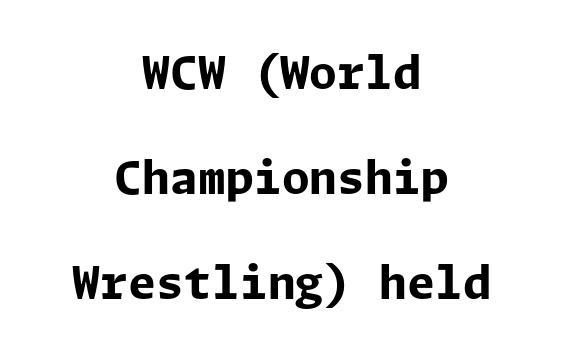
{"serif": "no", "italic": "no", "bold": "yes", "weight": "bold", "width": "normal", "stroke_contrast": "low", "x_height": "medium", "underline": "no", "align": "center", "line_spacing": "loose", "line_spacing_ratio": 2.33, "letter_spacing": "normal", "letter_spacing_em": 0.0, "glyph_px": 45}
